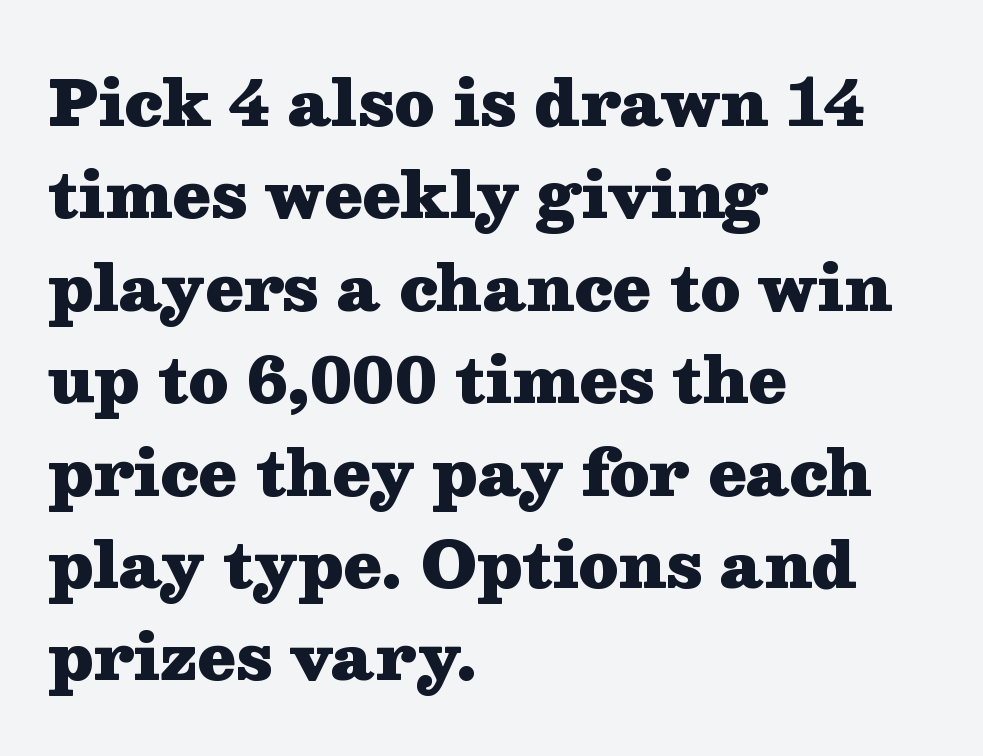
Q: Is the text bold? A: Yes.
Q: Is the text italic (slanted)? A: No, it is upright.
Q: Is the typeface a serif or a sans-serif typeface? A: Serif.
Q: Is the text underlined? A: No.
Q: How is the paragraph aligned? A: Left-aligned.
Q: Is the spacing between letters normal or unusually wide? A: Normal.
Q: Is the spacing between lines tight, normal or loose? A: Normal.
Q: Width (condensed, normal, or wide)? A: Wide.
Q: Stroke contrast? A: Medium.
Q: x-height? A: Medium.
Q: Monospaced? A: No.
